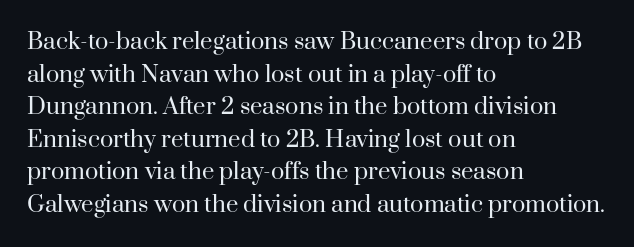
Q: Is the text bold? A: No.
Q: Is the text italic (slanted)? A: No, it is upright.
Q: Is the text underlined? A: No.
Q: How is the paragraph aligned? A: Left-aligned.
Q: Is the spacing between letters normal or unusually wide? A: Normal.
Q: Is the spacing between lines tight, normal or loose? A: Normal.
